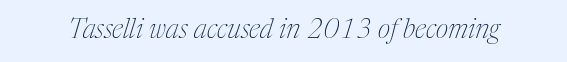
{"italic": "yes", "lean": "right", "slant_degrees": 17, "bold": "no", "underline": "no", "letter_spacing": "normal", "letter_spacing_em": 0.0, "glyph_px": 27}
